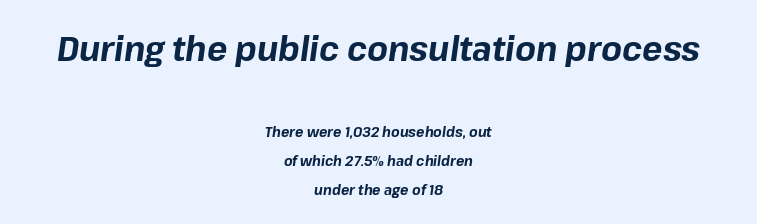
Q: Is the text bold? A: Yes.
Q: Is the text italic (slanted)? A: Yes, it leans right by about 8 degrees.
Q: Is the text underlined? A: No.
Q: How is the paragraph aligned? A: Centered.
Q: Is the spacing between letters normal or unusually wide? A: Normal.
Q: Is the spacing between lines tight, normal or loose? A: Loose.
Q: Which block of text is set in a larger size, the first (top) or the second (bottom)? A: The first (top) one.
Q: Width (condensed, normal, or wide)? A: Normal.
Q: Stroke contrast? A: Low.
Q: x-height? A: Medium.
Q: Monospaced? A: No.
